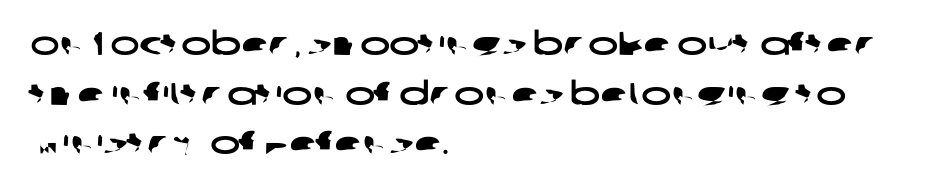
{"serif": "no", "width": "wide", "stroke_contrast": "low", "x_height": "large", "monospaced": "no", "underline": "no", "align": "left", "line_spacing": "normal", "line_spacing_ratio": 1.55, "letter_spacing": "normal", "letter_spacing_em": 0.0, "glyph_px": 32}
